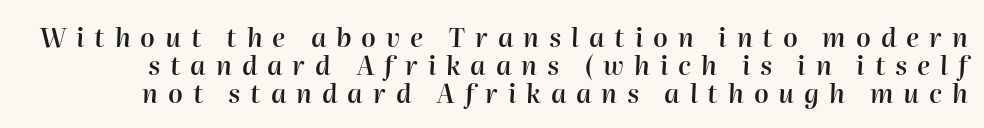
Q: Is the text bold? A: Semi-bold.
Q: Is the text italic (slanted)? A: Yes, it leans right by about 2 degrees.
Q: Is the text underlined? A: No.
Q: Is the spacing between letters normal or unusually wide? A: Unusually wide.
Q: Is the spacing between lines tight, normal or loose? A: Tight.
